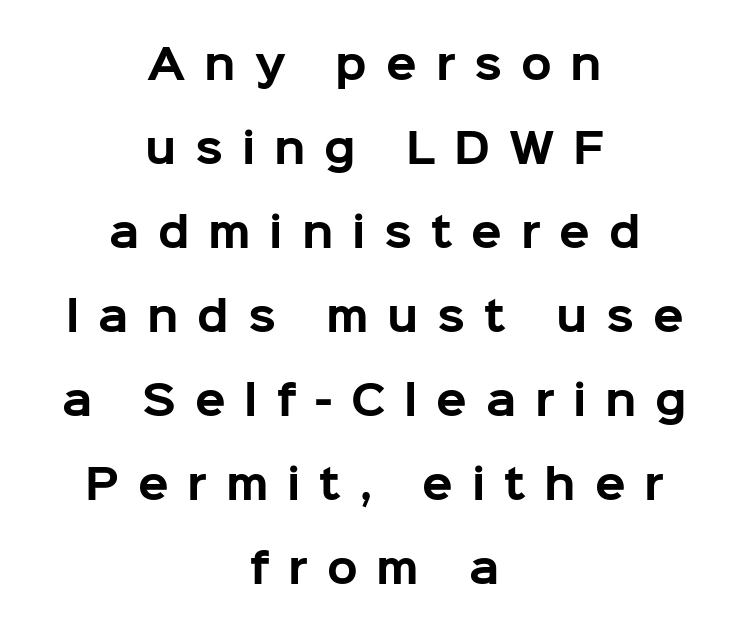
Q: Is the text bold? A: Yes.
Q: Is the text italic (slanted)? A: No, it is upright.
Q: Is the typeface a serif or a sans-serif typeface? A: Sans-serif.
Q: Is the text underlined? A: No.
Q: How is the paragraph aligned? A: Centered.
Q: Is the spacing between letters normal or unusually wide? A: Unusually wide.
Q: Is the spacing between lines tight, normal or loose? A: Loose.
Q: Width (condensed, normal, or wide)? A: Normal.
Q: Stroke contrast? A: Low.
Q: x-height? A: Medium.
Q: Monospaced? A: No.
